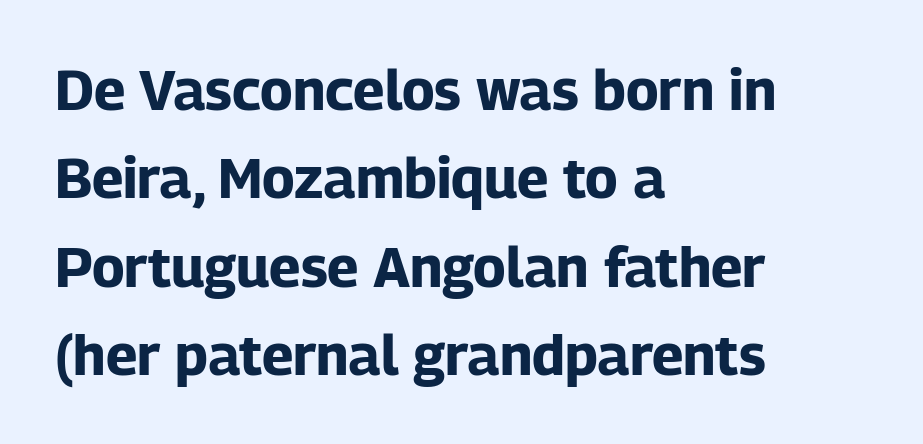
The image shows 56 px bold sans-serif type, upright; set left-aligned, normal line spacing (1.58x), normal letter spacing, not underlined; low stroke contrast and a medium x-height.
